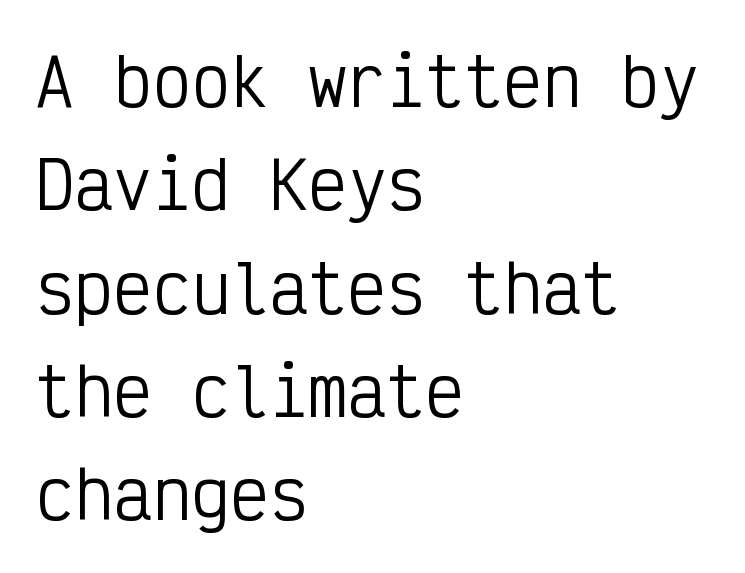
The image shows 65 px regular-weight, condensed sans-serif type, upright, monospaced; set left-aligned, normal line spacing (1.59x), normal letter spacing, not underlined; low stroke contrast and a medium x-height.
